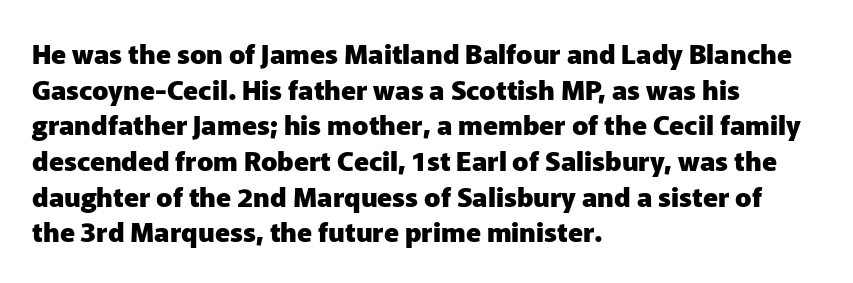
Q: Is the text bold? A: Yes.
Q: Is the text italic (slanted)? A: No, it is upright.
Q: Is the text underlined? A: No.
Q: How is the paragraph aligned? A: Left-aligned.
Q: Is the spacing between letters normal or unusually wide? A: Normal.
Q: Is the spacing between lines tight, normal or loose? A: Normal.
